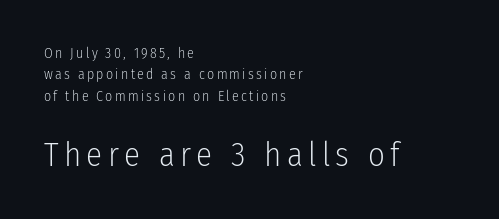
The image shows 33 px light, condensed sans-serif type, upright; set left-aligned, normal line spacing (1.53x), not underlined; the second (bottom) block is 2.36x larger; low stroke contrast and a medium x-height.
